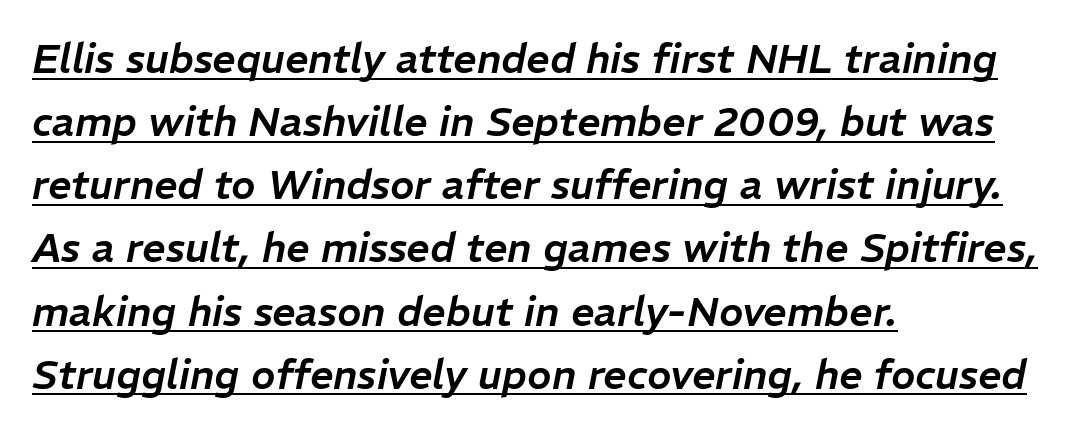
The image shows 41 px text type, italic (leaning right); set left-aligned, normal line spacing (1.54x), normal letter spacing, underlined; low stroke contrast and a medium x-height.
